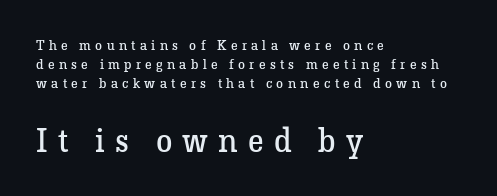
The image shows 33 px regular-weight serif type, upright; set left-aligned, normal line spacing (1.37x), unusually wide letter spacing (+0.31 em), not underlined; the second (bottom) block is 2.36x larger; low stroke contrast and a medium x-height.
